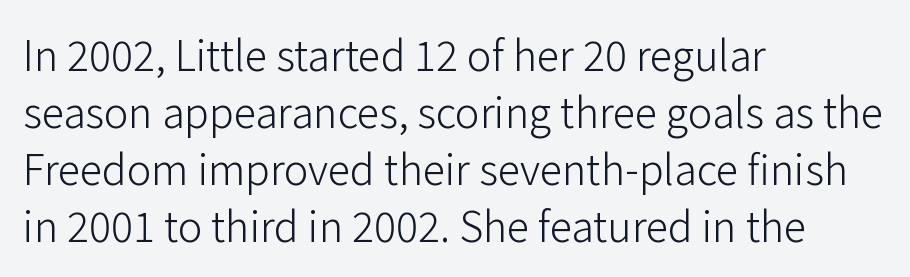
Q: Is the text bold? A: No.
Q: Is the text italic (slanted)? A: No, it is upright.
Q: Is the typeface a serif or a sans-serif typeface? A: Sans-serif.
Q: Is the text underlined? A: No.
Q: How is the paragraph aligned? A: Left-aligned.
Q: Is the spacing between letters normal or unusually wide? A: Normal.
Q: Is the spacing between lines tight, normal or loose? A: Normal.
Q: Width (condensed, normal, or wide)? A: Normal.
Q: Stroke contrast? A: Low.
Q: x-height? A: Medium.
Q: Monospaced? A: No.
